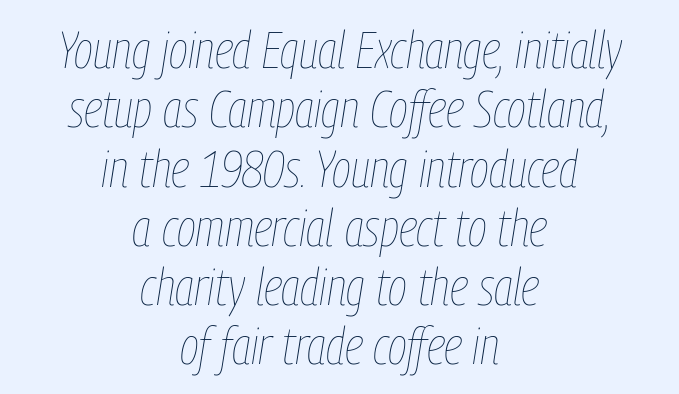
Typeset on center — no edge is straight. Do the characters align in a grid? No, the font is proportional. The space beneath each line is pristine and unruled. This reads as an unemphasized weight, regular at the heaviest. Quick note: italic. This block would grow much taller if given ordinary leading; it's compressed now.
